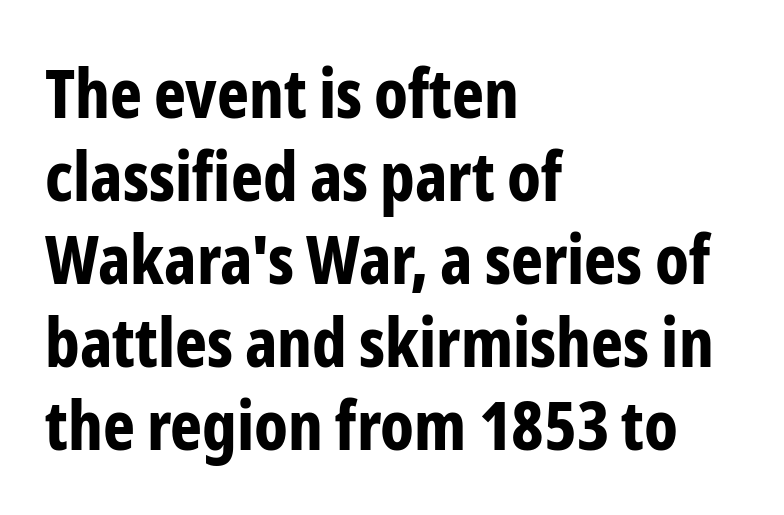
Q: Is the text bold? A: Yes.
Q: Is the text italic (slanted)? A: No, it is upright.
Q: Is the typeface a serif or a sans-serif typeface? A: Sans-serif.
Q: Is the text underlined? A: No.
Q: How is the paragraph aligned? A: Left-aligned.
Q: Is the spacing between letters normal or unusually wide? A: Normal.
Q: Width (condensed, normal, or wide)? A: Condensed.
Q: Stroke contrast? A: Low.
Q: x-height? A: Medium.
Q: Monospaced? A: No.
